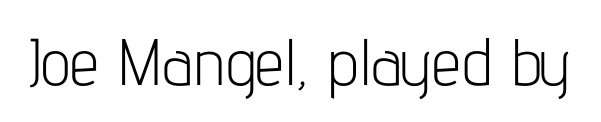
Q: Is the text bold? A: No.
Q: Is the text italic (slanted)? A: No, it is upright.
Q: Is the typeface a serif or a sans-serif typeface? A: Sans-serif.
Q: Is the text underlined? A: No.
Q: Is the spacing between letters normal or unusually wide? A: Normal.
Q: Width (condensed, normal, or wide)? A: Condensed.
Q: Stroke contrast? A: Low.
Q: x-height? A: Medium.
Q: Monospaced? A: No.
